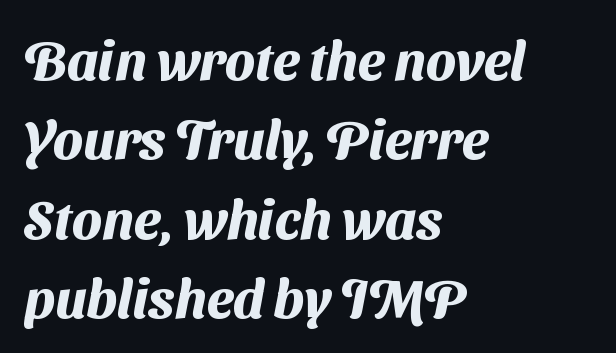
The image shows 54 px heavy sans-serif type; set left-aligned, normal line spacing (1.47x), normal letter spacing, not underlined; medium stroke contrast and a medium x-height.
